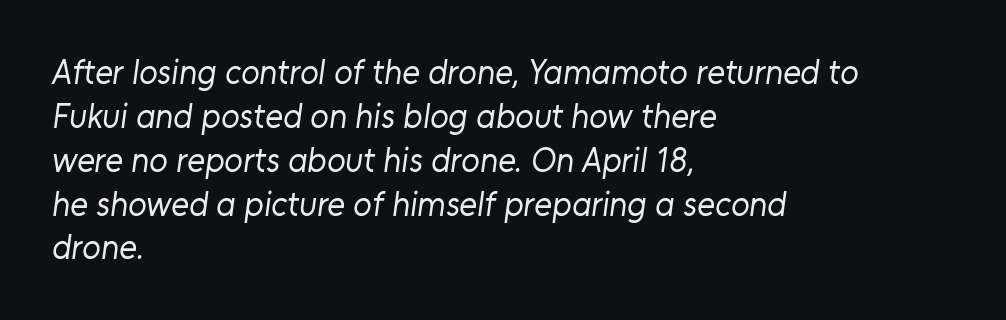
{"serif": "no", "bold": "no", "weight": "regular", "width": "normal", "stroke_contrast": "low", "x_height": "medium", "monospaced": "no", "underline": "no", "align": "left", "line_spacing": "normal", "line_spacing_ratio": 1.29, "letter_spacing": "normal", "letter_spacing_em": 0.0, "glyph_px": 34}
